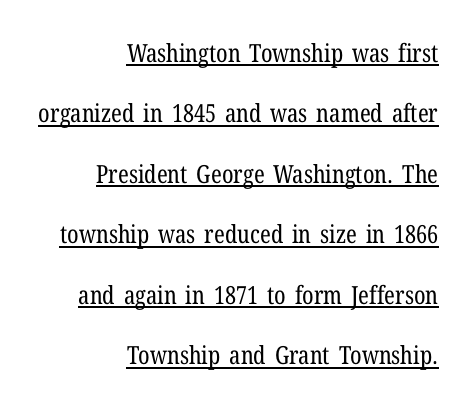
Q: Is the text bold? A: No.
Q: Is the text italic (slanted)? A: No, it is upright.
Q: Is the text underlined? A: Yes.
Q: How is the paragraph aligned? A: Right-aligned.
Q: Is the spacing between letters normal or unusually wide? A: Normal.
Q: Is the spacing between lines tight, normal or loose? A: Loose.
